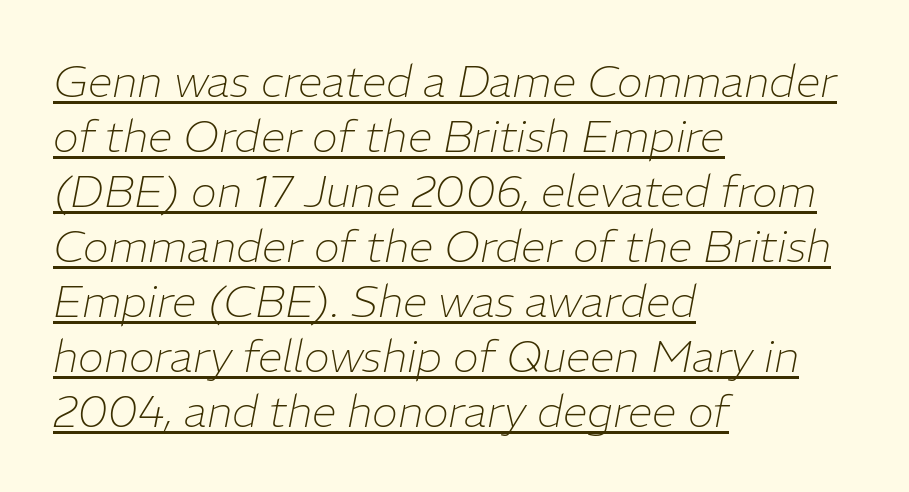
Compared with ordinary roman type, these characters are visibly tilted. Is this a fixed-width face? No — the glyphs have proportional, varying widths. Short note: letters normally spaced. The string is rendered with underlining switched on. Reading down the block, your eye returns to a fixed left position each line. Stroke mass is kept to a normal reading level or below.
